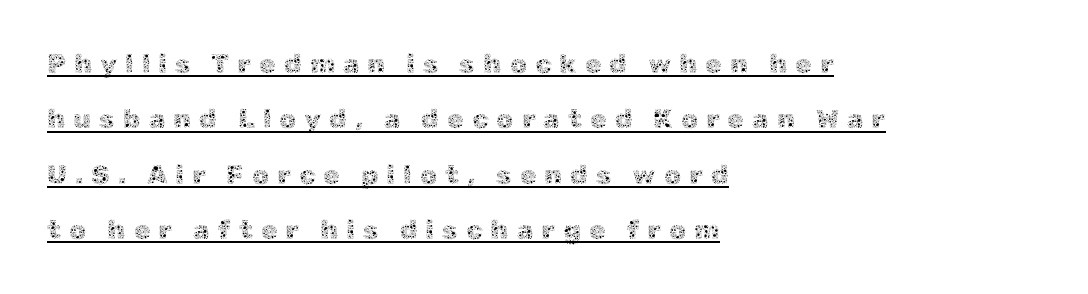
Q: Is the text bold? A: No.
Q: Is the text italic (slanted)? A: No, it is upright.
Q: Is the text underlined? A: Yes.
Q: How is the paragraph aligned? A: Left-aligned.
Q: Is the spacing between letters normal or unusually wide? A: Unusually wide.
Q: Is the spacing between lines tight, normal or loose? A: Loose.
